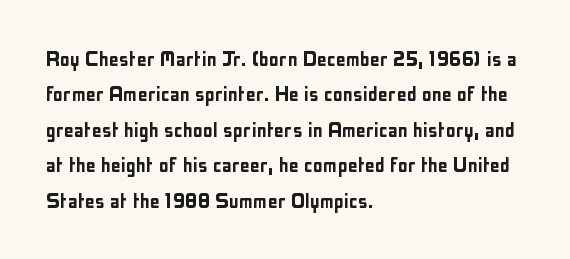
Q: Is the text italic (slanted)? A: No, it is upright.
Q: Is the text underlined? A: No.
Q: How is the paragraph aligned? A: Left-aligned.
Q: Is the spacing between letters normal or unusually wide? A: Normal.
Q: Is the spacing between lines tight, normal or loose? A: Normal.
